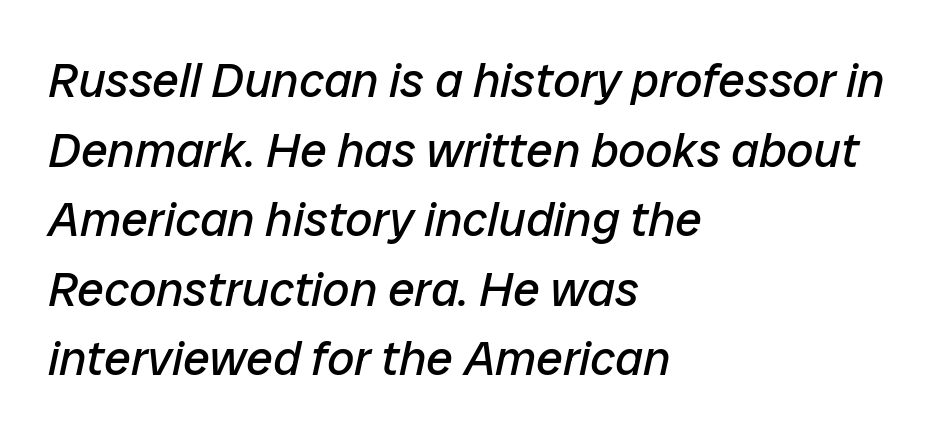
Q: Is the text bold? A: No.
Q: Is the text italic (slanted)? A: Yes, it leans right by about 12 degrees.
Q: Is the text underlined? A: No.
Q: How is the paragraph aligned? A: Left-aligned.
Q: Is the spacing between letters normal or unusually wide? A: Normal.
Q: Is the spacing between lines tight, normal or loose? A: Normal.
Q: Width (condensed, normal, or wide)? A: Normal.
Q: Stroke contrast? A: Low.
Q: x-height? A: Medium.
Q: Monospaced? A: No.
